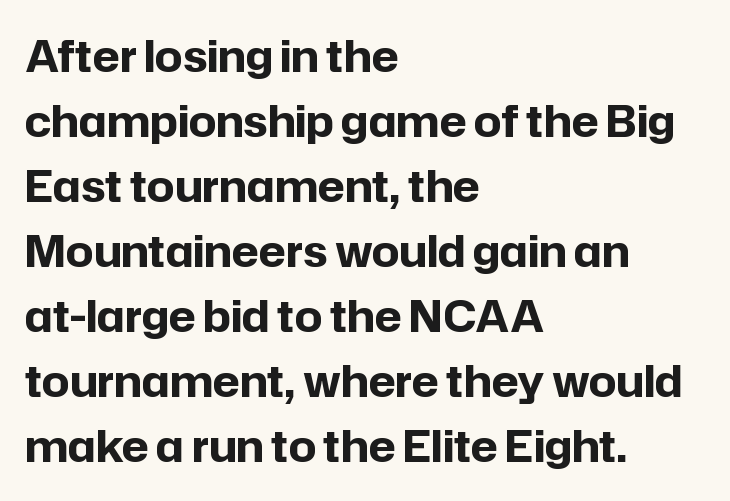
Q: Is the text bold? A: Yes.
Q: Is the text italic (slanted)? A: No, it is upright.
Q: Is the typeface a serif or a sans-serif typeface? A: Sans-serif.
Q: Is the text underlined? A: No.
Q: How is the paragraph aligned? A: Left-aligned.
Q: Is the spacing between letters normal or unusually wide? A: Normal.
Q: Is the spacing between lines tight, normal or loose? A: Normal.
Q: Width (condensed, normal, or wide)? A: Normal.
Q: Stroke contrast? A: Low.
Q: x-height? A: Medium.
Q: Monospaced? A: No.
